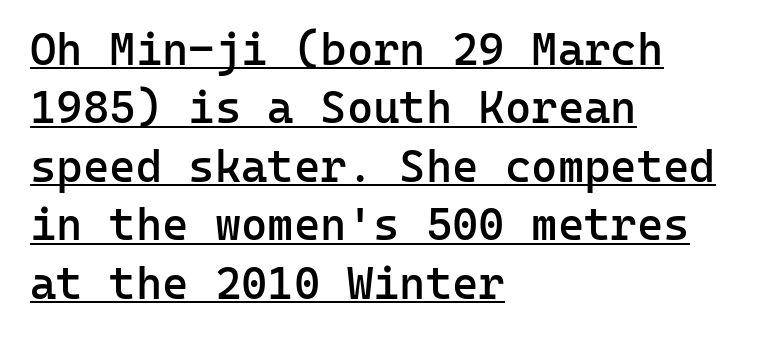
Here the designer chose a console-style face with uniform glyph widths. The sample's only ornament is a line tracing under the words. Nope, not italic — everything's standing straight. In CSS terms this would be text-align: left.
